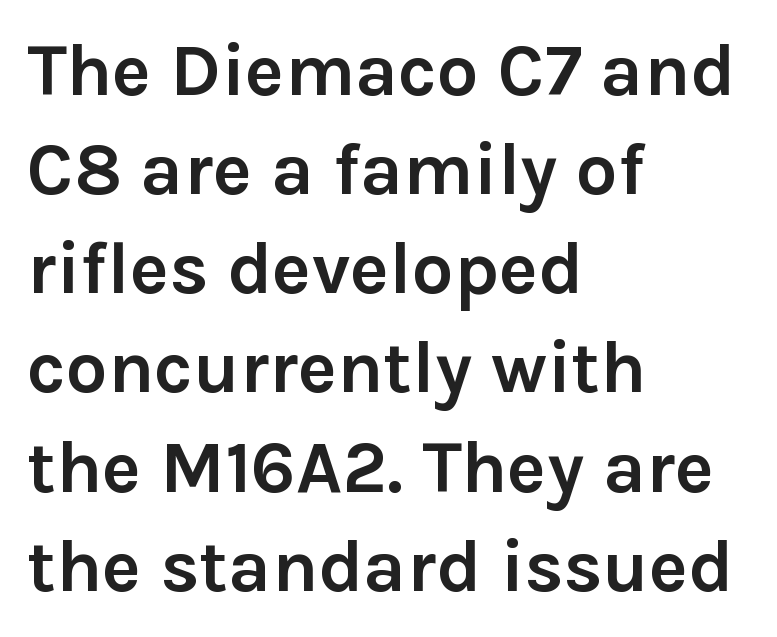
The image shows 74 px semibold sans-serif type, upright; set left-aligned, normal line spacing (1.34x), normal letter spacing, not underlined; low stroke contrast and a medium x-height.
